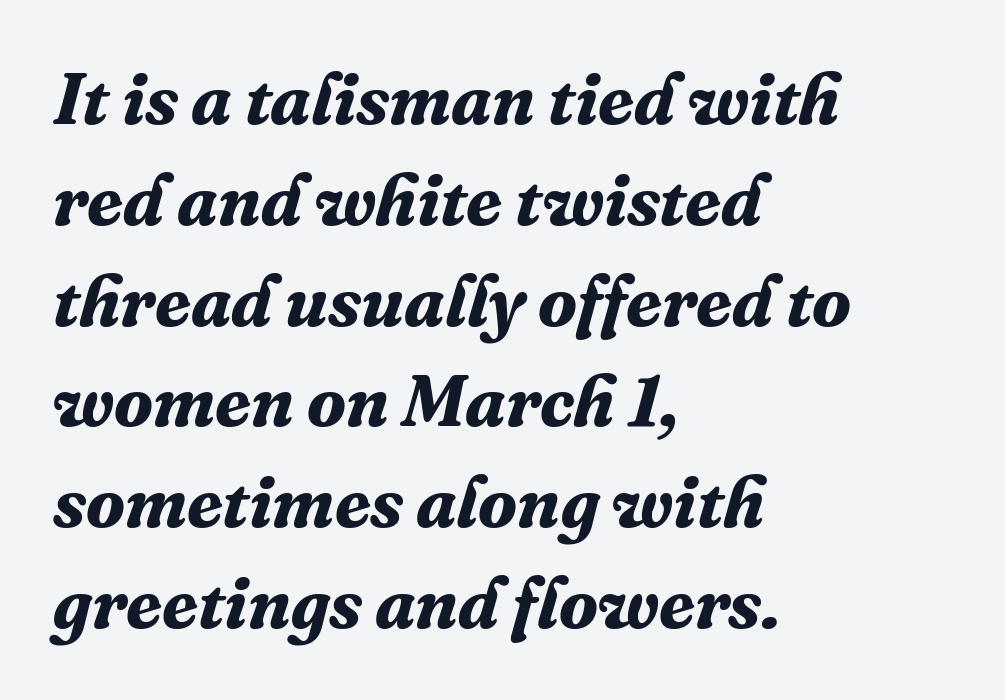
{"serif": "yes", "italic": "yes", "lean": "right", "slant_degrees": 16, "bold": "yes", "weight": "bold", "width": "normal", "stroke_contrast": "medium", "x_height": "medium", "monospaced": "no", "underline": "no", "align": "left", "line_spacing": "normal", "line_spacing_ratio": 1.4, "letter_spacing": "normal", "letter_spacing_em": 0.0, "glyph_px": 72}
